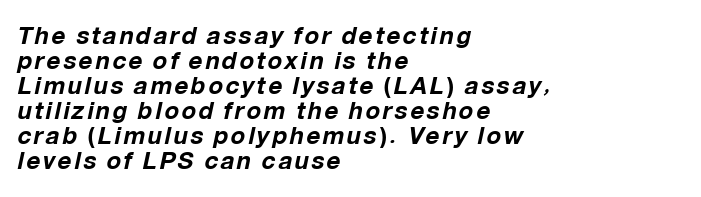
Chunky letters — that's bold for sure. This sample trades vertical openness for compactness between lines. The passage is arranged the way most books set body copy — flush left. Every character sits at an angle, as italics do.
